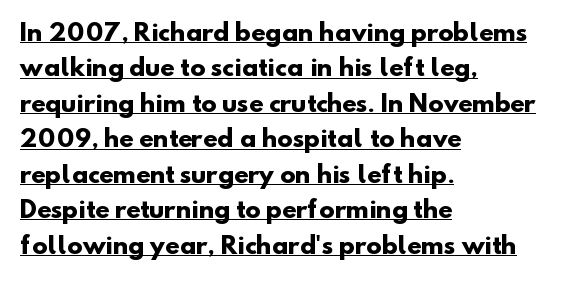
The image shows 23 px bold type; set left-aligned, normal line spacing (1.54x), normal letter spacing, underlined.
